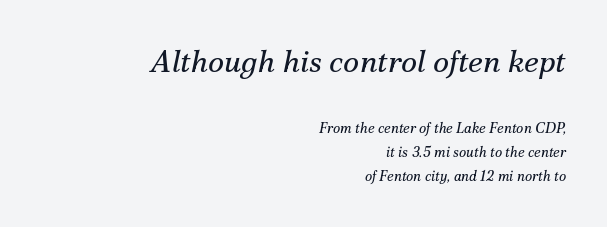
Q: Is the text bold? A: No.
Q: Is the text italic (slanted)? A: Yes, it leans right by about 12 degrees.
Q: Is the typeface a serif or a sans-serif typeface? A: Serif.
Q: Is the text underlined? A: No.
Q: How is the paragraph aligned? A: Right-aligned.
Q: Is the spacing between letters normal or unusually wide? A: Normal.
Q: Which block of text is set in a larger size, the first (top) or the second (bottom)? A: The first (top) one.
Q: Width (condensed, normal, or wide)? A: Normal.
Q: Stroke contrast? A: Medium.
Q: x-height? A: Small.
Q: Monospaced? A: No.
